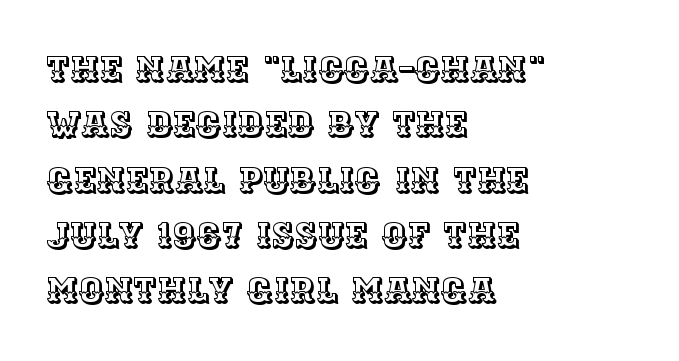
Descenders hang freely into open space. This sample has the flowing, uneven cadence of proportional lettering. A classic flush-left, rag-right setting is used for this passage. Italic? Not at all — the glyphs are vertical. A normal amount of white space separates one row of letters from the next.
